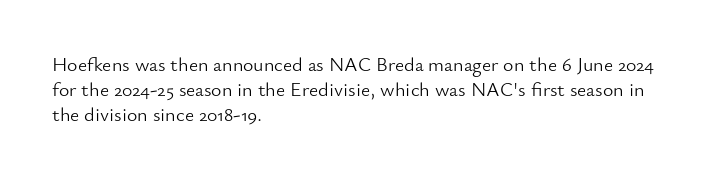
Underline: absent. These glyphs show unthickened strokes, regular width or finer. The leading is moderate, giving the passage an even texture. Upright lettering throughout.
